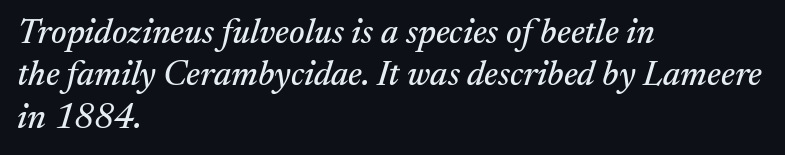
The image shows 35 px serif type, italic (leaning right); set left-aligned, line spacing 1.21x, normal letter spacing, not underlined; medium stroke contrast and a medium x-height.
